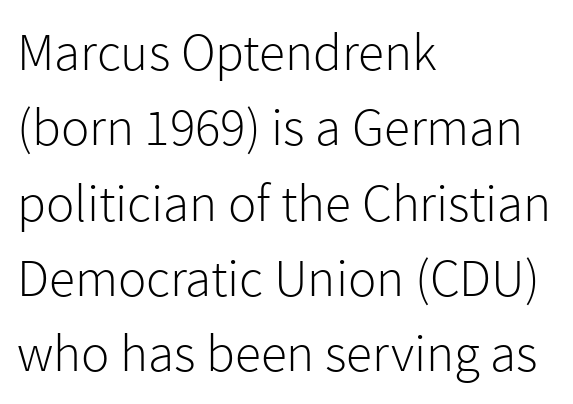
{"serif": "no", "italic": "no", "bold": "no", "weight": "light", "width": "normal", "x_height": "medium", "monospaced": "no", "underline": "no", "align": "left", "line_spacing": "normal", "line_spacing_ratio": 1.42, "letter_spacing": "normal", "letter_spacing_em": 0.0, "glyph_px": 53}
